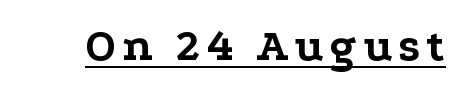
The image shows 46 px bold, wide serif type, upright; set underlined; low stroke contrast and a medium x-height.
